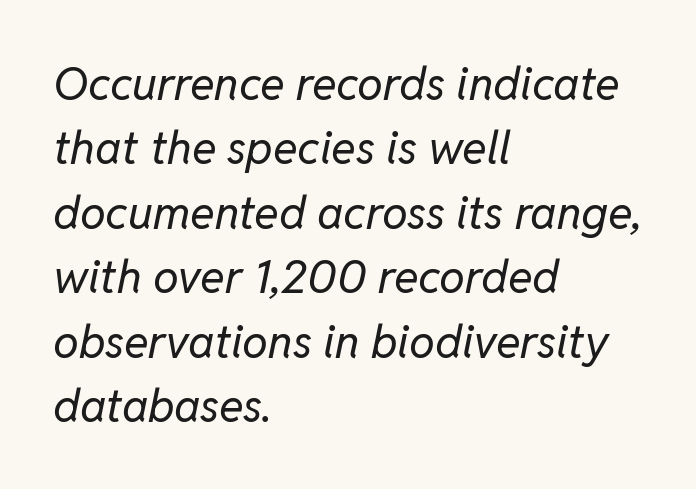
The image shows 46 px regular-weight type, italic (leaning right); set left-aligned, normal line spacing (1.4x), normal letter spacing, not underlined; low stroke contrast and a medium x-height.
